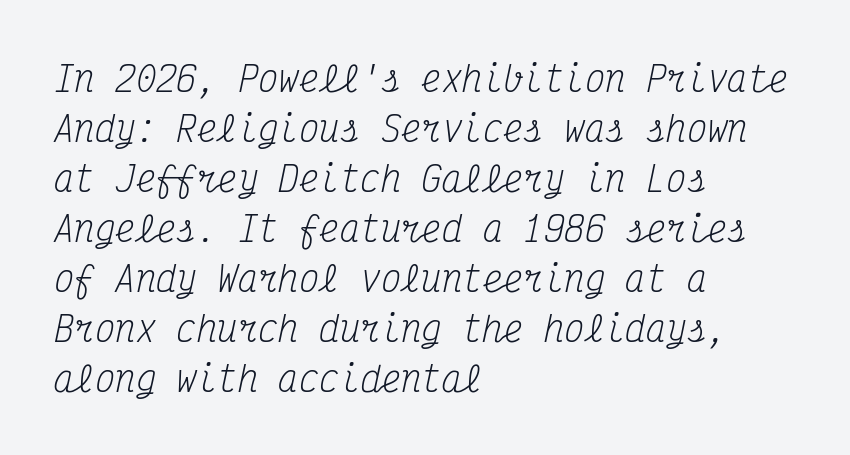
The image shows 34 px regular-weight, condensed serif type, italic (leaning right), monospaced; set left-aligned, normal line spacing (1.47x), normal letter spacing, not underlined; medium stroke contrast and a medium x-height.
